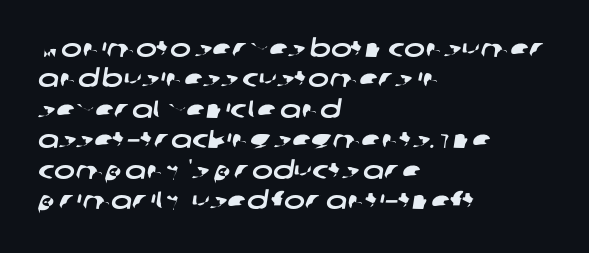
The image shows 25 px text type; set left-aligned, line spacing 1.22x, normal letter spacing, not underlined.
